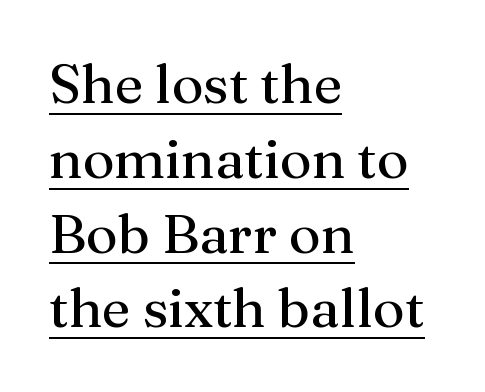
{"serif": "yes", "italic": "no", "bold": "no", "weight": "regular", "width": "normal", "stroke_contrast": "medium", "x_height": "medium", "monospaced": "no", "underline": "yes", "align": "left", "line_spacing": "normal", "line_spacing_ratio": 1.36, "letter_spacing": "normal", "letter_spacing_em": 0.0, "glyph_px": 55}
